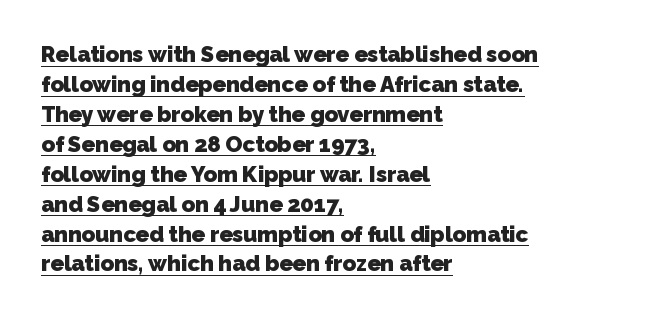
The leading is moderate, giving the passage an even texture. Decoration check: the copy is underlined. All the whitespace from short lines collects on the right. The font is running at its bold setting.
